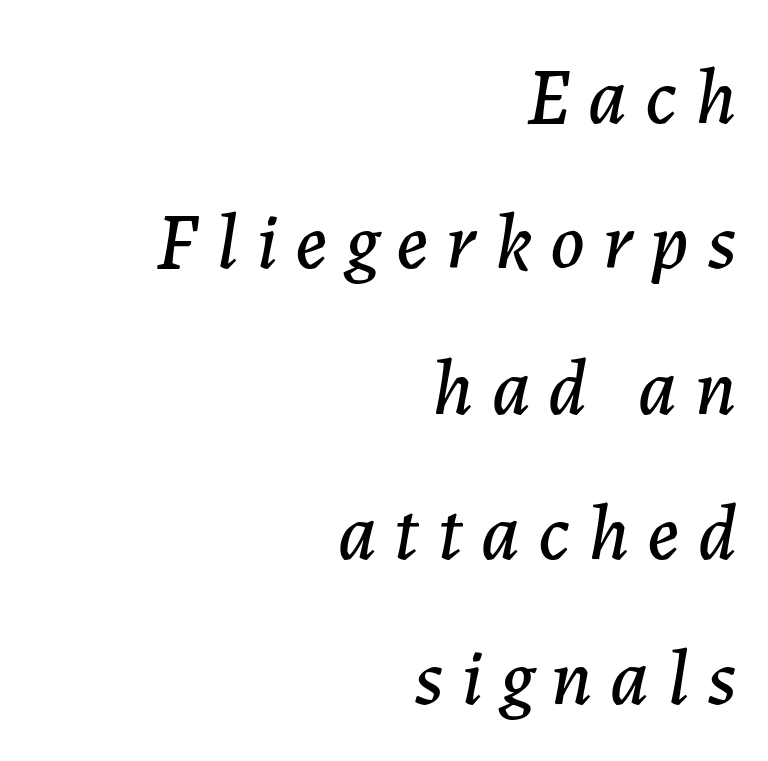
{"italic": "yes", "lean": "right", "slant_degrees": 7, "width": "normal", "stroke_contrast": "low", "x_height": "medium", "monospaced": "no", "underline": "no", "align": "right", "line_spacing_ratio": 1.84, "letter_spacing": "wide", "letter_spacing_em": 0.23, "glyph_px": 79}
